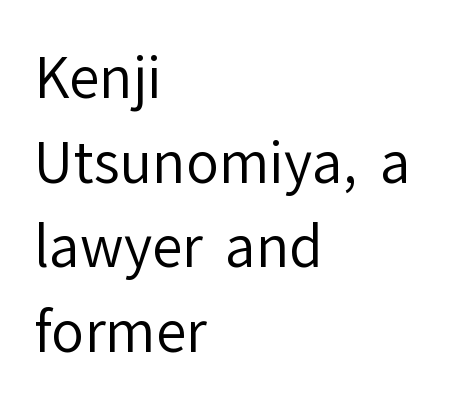
Q: Is the text bold? A: No.
Q: Is the text italic (slanted)? A: No, it is upright.
Q: Is the typeface a serif or a sans-serif typeface? A: Sans-serif.
Q: Is the text underlined? A: No.
Q: How is the paragraph aligned? A: Left-aligned.
Q: Is the spacing between letters normal or unusually wide? A: Normal.
Q: Is the spacing between lines tight, normal or loose? A: Normal.
Q: Width (condensed, normal, or wide)? A: Normal.
Q: Stroke contrast? A: Low.
Q: x-height? A: Medium.
Q: Monospaced? A: No.
